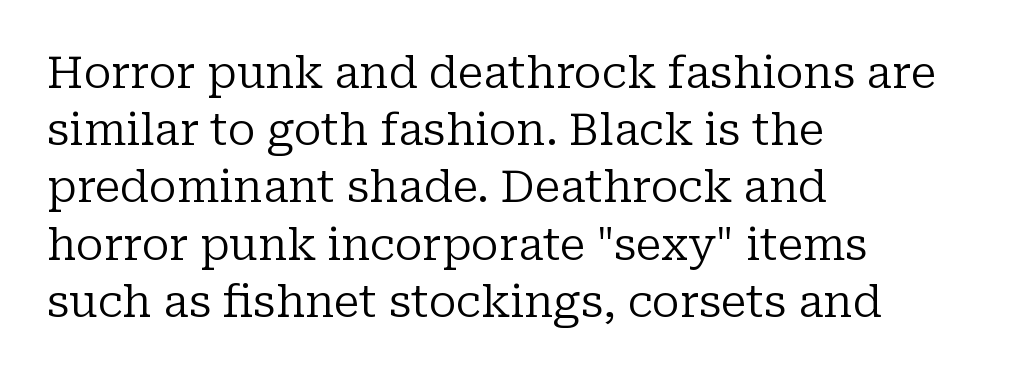
Q: Is the text bold? A: No.
Q: Is the text italic (slanted)? A: No, it is upright.
Q: Is the typeface a serif or a sans-serif typeface? A: Serif.
Q: Is the text underlined? A: No.
Q: How is the paragraph aligned? A: Left-aligned.
Q: Is the spacing between letters normal or unusually wide? A: Normal.
Q: Is the spacing between lines tight, normal or loose? A: Normal.
Q: Width (condensed, normal, or wide)? A: Normal.
Q: Stroke contrast? A: Low.
Q: x-height? A: Medium.
Q: Monospaced? A: No.
